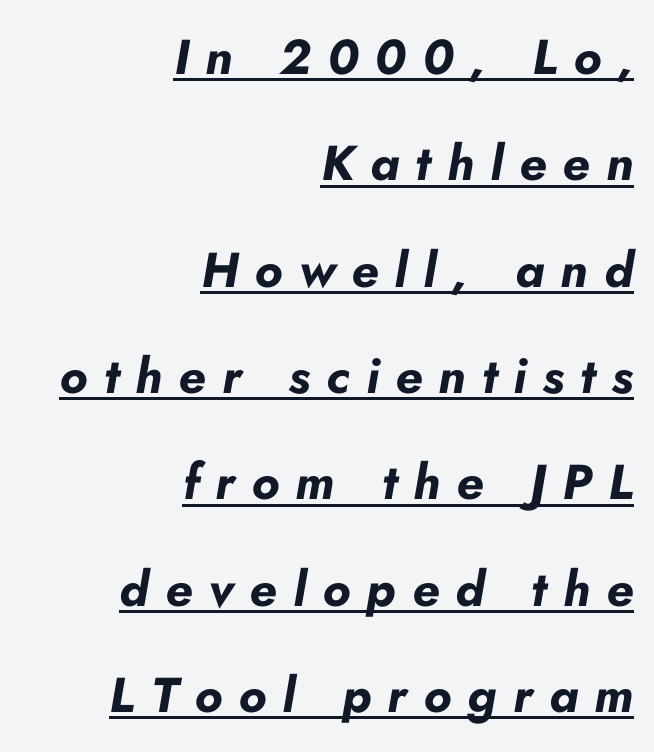
{"italic": "yes", "lean": "right", "slant_degrees": 10, "bold": "yes", "weight": "bold", "width": "normal", "stroke_contrast": "low", "x_height": "small", "monospaced": "no", "underline": "yes", "align": "right", "line_spacing": "loose", "line_spacing_ratio": 2.17, "letter_spacing": "wide", "letter_spacing_em": 0.33, "glyph_px": 49}
